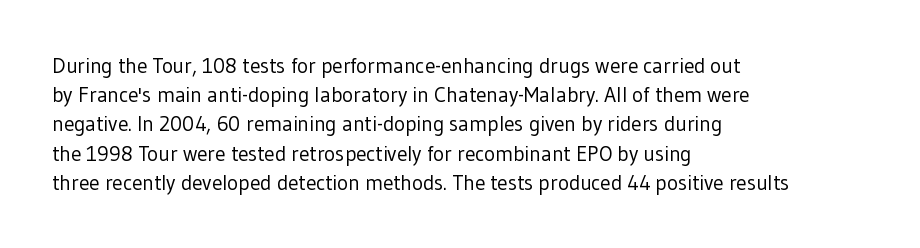
The image shows 21 px text type, upright; set left-aligned, normal line spacing (1.39x), normal letter spacing, not underlined.
